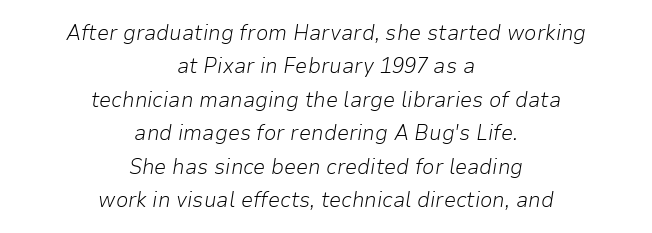
No heavy texture on the line: the type isn't bold. Each word holds together tightly as a unit, with standard inter-letter gaps. The compositor balanced each line on the midline. Evenly set lines give the paragraph a standard silhouette.
